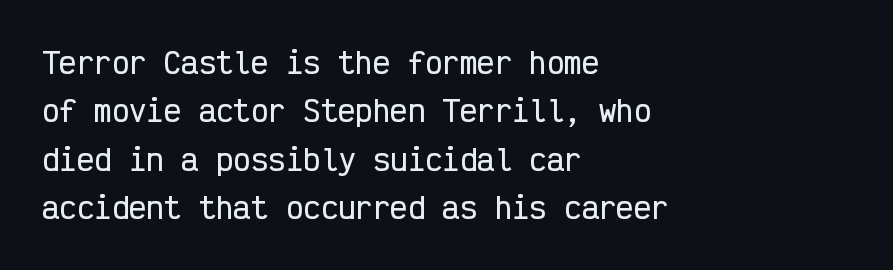
The image shows 29 px condensed sans-serif type, upright, monospaced; set left-aligned, normal line spacing (1.67x), normal letter spacing, not underlined; low stroke contrast and a medium x-height.
